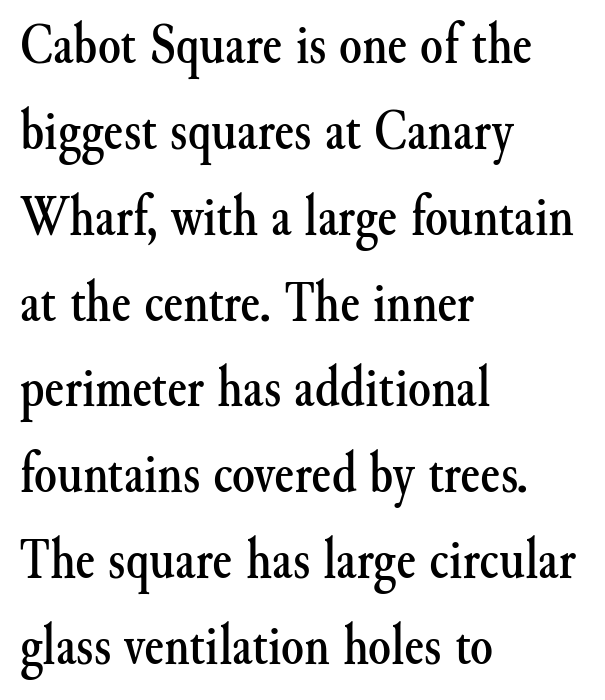
The image shows 58 px serif type, upright; set left-aligned, normal line spacing (1.48x), normal letter spacing, not underlined; medium stroke contrast and a small x-height.
